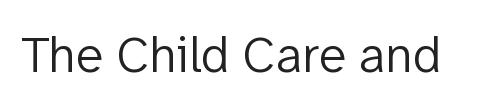
Q: Is the text bold? A: No.
Q: Is the text italic (slanted)? A: No, it is upright.
Q: Is the typeface a serif or a sans-serif typeface? A: Sans-serif.
Q: Is the text underlined? A: No.
Q: Is the spacing between letters normal or unusually wide? A: Normal.
Q: Width (condensed, normal, or wide)? A: Normal.
Q: Stroke contrast? A: Low.
Q: x-height? A: Medium.
Q: Monospaced? A: No.
